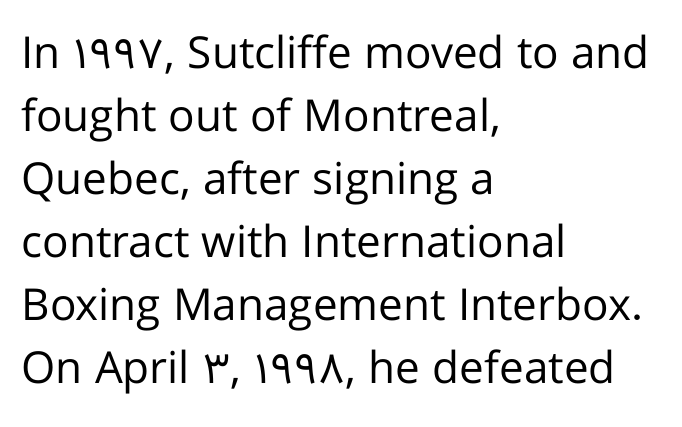
{"serif": "no", "italic": "no", "bold": "no", "weight": "regular", "width": "normal", "stroke_contrast": "low", "x_height": "medium", "monospaced": "no", "underline": "no", "align": "left", "line_spacing": "normal", "line_spacing_ratio": 1.43, "letter_spacing": "normal", "letter_spacing_em": 0.0, "glyph_px": 44}
